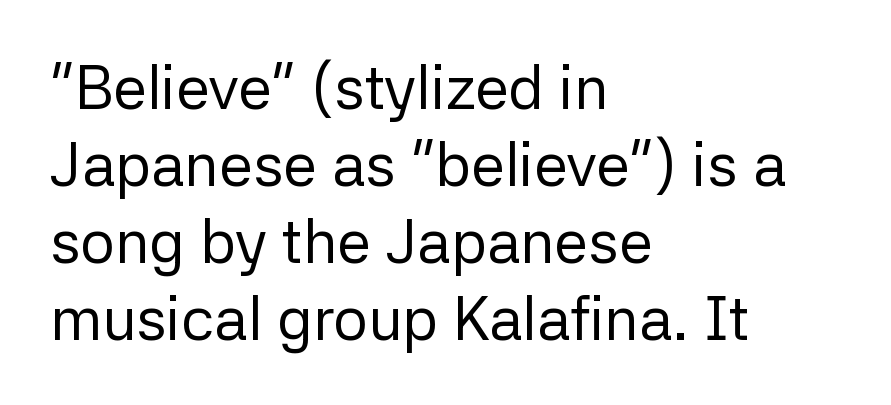
Q: Is the text bold? A: No.
Q: Is the text italic (slanted)? A: No, it is upright.
Q: Is the typeface a serif or a sans-serif typeface? A: Sans-serif.
Q: Is the text underlined? A: No.
Q: How is the paragraph aligned? A: Left-aligned.
Q: Is the spacing between letters normal or unusually wide? A: Normal.
Q: Is the spacing between lines tight, normal or loose? A: Normal.
Q: Width (condensed, normal, or wide)? A: Normal.
Q: Stroke contrast? A: Low.
Q: x-height? A: Medium.
Q: Monospaced? A: No.
